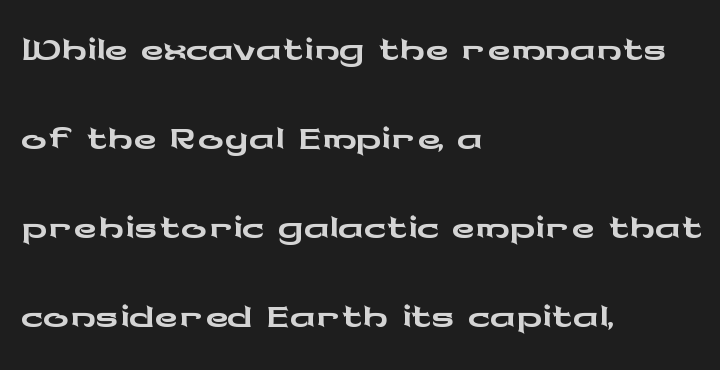
{"serif": "no", "italic": "no", "width": "wide", "stroke_contrast": "low", "x_height": "medium", "monospaced": "no", "underline": "no", "align": "left", "line_spacing": "normal", "line_spacing_ratio": 1.39, "letter_spacing": "normal", "letter_spacing_em": 0.0, "glyph_px": 64}
